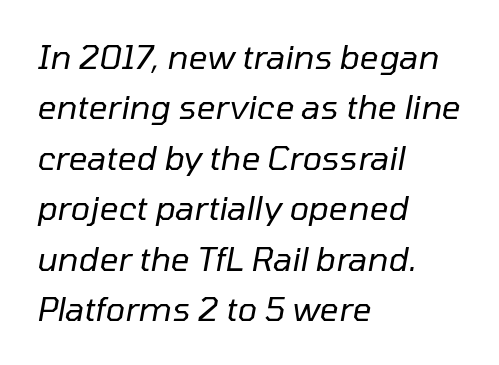
{"italic": "yes", "lean": "right", "slant_degrees": 10, "bold": "no", "weight": "regular", "width": "normal", "stroke_contrast": "low", "x_height": "medium", "monospaced": "no", "underline": "no", "align": "left", "line_spacing": "normal", "line_spacing_ratio": 1.53, "letter_spacing": "normal", "letter_spacing_em": 0.0, "glyph_px": 33}
